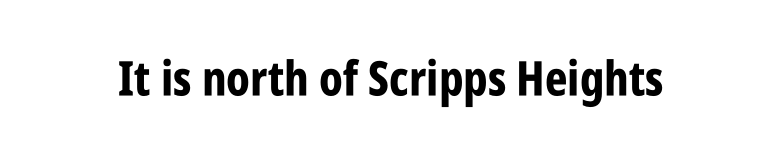
The passage shown is emphatically bold. There is no visible air inserted between adjacent glyphs. Quick note: not italic, upright. Descenders are the only things crossing below the line.
